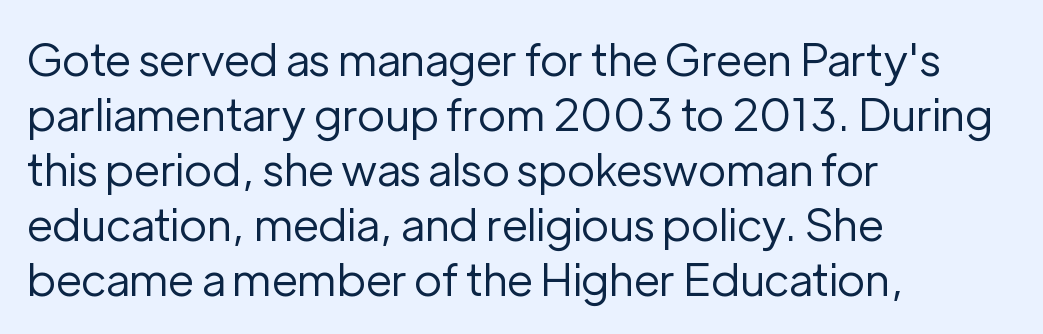
Q: Is the text bold? A: No.
Q: Is the text italic (slanted)? A: No, it is upright.
Q: Is the typeface a serif or a sans-serif typeface? A: Sans-serif.
Q: Is the text underlined? A: No.
Q: How is the paragraph aligned? A: Left-aligned.
Q: Is the spacing between letters normal or unusually wide? A: Normal.
Q: Width (condensed, normal, or wide)? A: Normal.
Q: Stroke contrast? A: Low.
Q: x-height? A: Medium.
Q: Monospaced? A: No.
